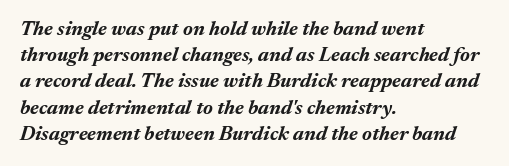
In terms of letterspacing, this is plain default setting. The rendering anchors every line to the left-hand side. Chunky letters — that's bold for sure. Reading down the column, the eye jumps a familiar distance to each next line.
